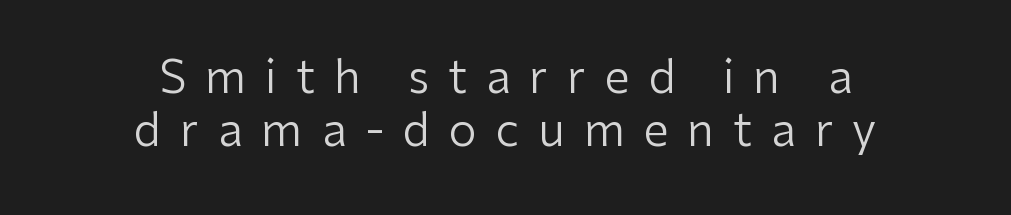
{"serif": "no", "italic": "no", "bold": "no", "weight": "regular", "width": "normal", "stroke_contrast": "low", "x_height": "medium", "monospaced": "no", "underline": "no", "align": "center", "line_spacing_ratio": 1.17, "letter_spacing": "wide", "letter_spacing_em": 0.42, "glyph_px": 45}
